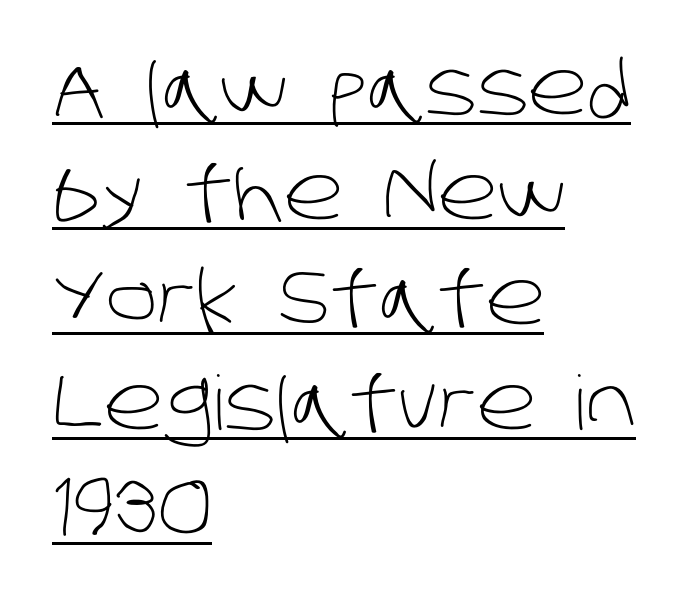
Q: Is the text bold? A: No.
Q: Is the typeface a serif or a sans-serif typeface? A: Sans-serif.
Q: Is the text underlined? A: Yes.
Q: How is the paragraph aligned? A: Left-aligned.
Q: Is the spacing between letters normal or unusually wide? A: Normal.
Q: Is the spacing between lines tight, normal or loose? A: Normal.
Q: Width (condensed, normal, or wide)? A: Normal.
Q: Stroke contrast? A: Low.
Q: x-height? A: Large.
Q: Monospaced? A: No.
